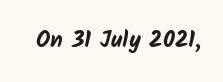
Compared with typical body copy, the letter spacing here is the same. A bare baseline throughout the passage. Chunky letters — that's bold for sure.
